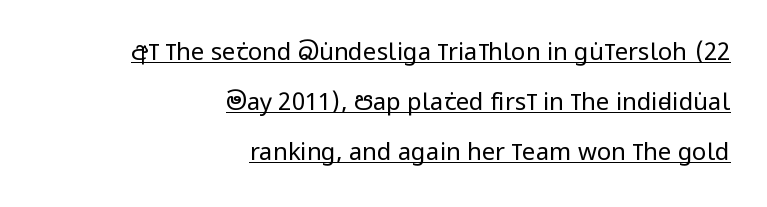
{"italic": "no", "bold": "no", "underline": "yes", "align": "right", "line_spacing": "loose", "line_spacing_ratio": 2.08, "letter_spacing": "normal", "letter_spacing_em": 0.0, "glyph_px": 24}
